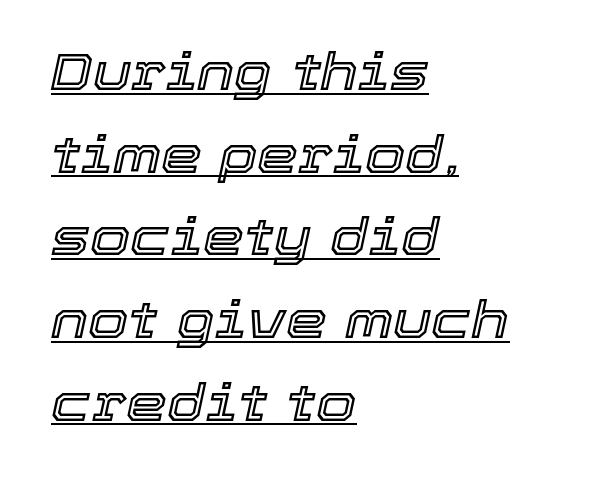
The rendering uses the underline text-decoration. Here the glyphs are tracked normally, forming tight word shapes. Leading matches the norm, producing a regular column. The rag falls on the right side of this text block. Style check: oblique.
